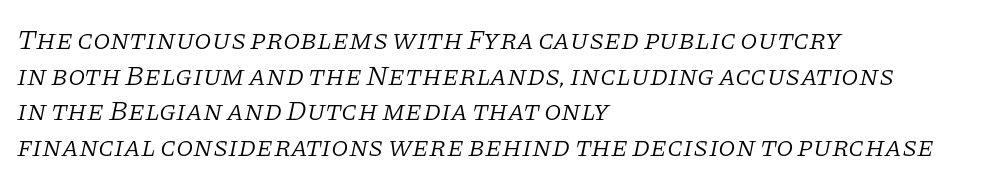
{"serif": "yes", "italic": "yes", "lean": "right", "slant_degrees": 11, "bold": "no", "weight": "light", "width": "normal", "stroke_contrast": "low", "x_height": "large", "monospaced": "no", "underline": "no", "align": "left", "line_spacing": "normal", "line_spacing_ratio": 1.27, "letter_spacing": "normal", "letter_spacing_em": 0.0, "glyph_px": 28}
